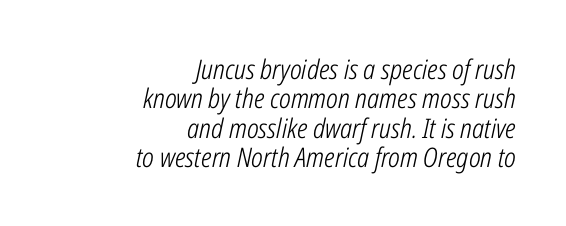
Q: Is the text bold? A: No.
Q: Is the text italic (slanted)? A: Yes, it leans right by about 12 degrees.
Q: Is the text underlined? A: No.
Q: How is the paragraph aligned? A: Right-aligned.
Q: Is the spacing between letters normal or unusually wide? A: Normal.
Q: Is the spacing between lines tight, normal or loose? A: Tight.
